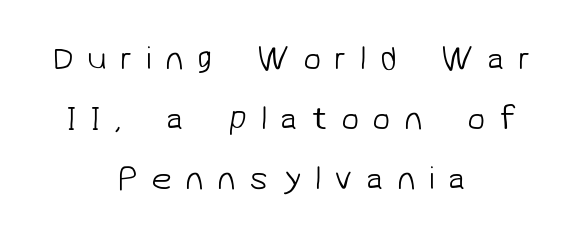
Each letter's strokes conclude bluntly, with no projecting serifs. Looks like regular typesetting: each glyph gets only the width it needs. Stems and bowls with no extra thickness — not bold. The glyphs are unaccompanied by any horizontal stroke below them.
